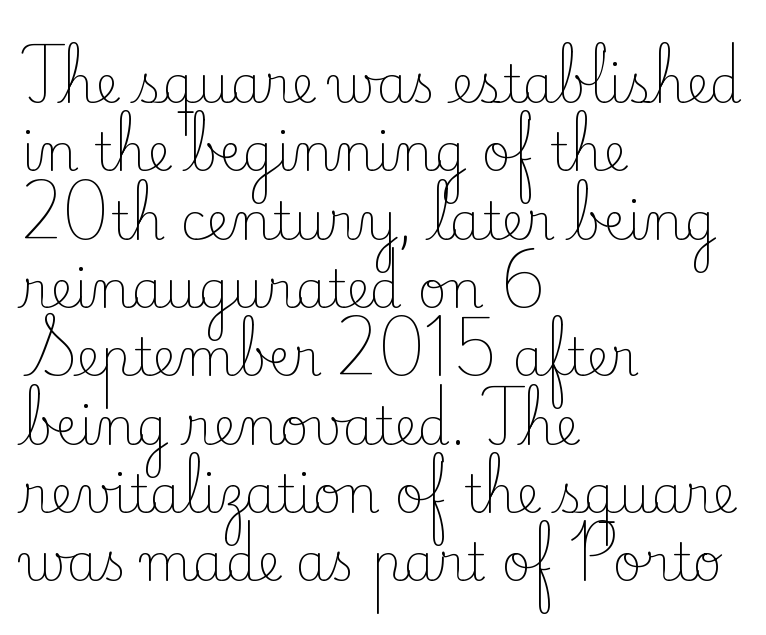
Q: Is the text bold? A: No.
Q: Is the text italic (slanted)? A: No, it is upright.
Q: Is the typeface a serif or a sans-serif typeface? A: Serif.
Q: Is the text underlined? A: No.
Q: How is the paragraph aligned? A: Left-aligned.
Q: Is the spacing between letters normal or unusually wide? A: Normal.
Q: Is the spacing between lines tight, normal or loose? A: Normal.
Q: Width (condensed, normal, or wide)? A: Normal.
Q: Stroke contrast? A: Low.
Q: x-height? A: Small.
Q: Monospaced? A: No.
